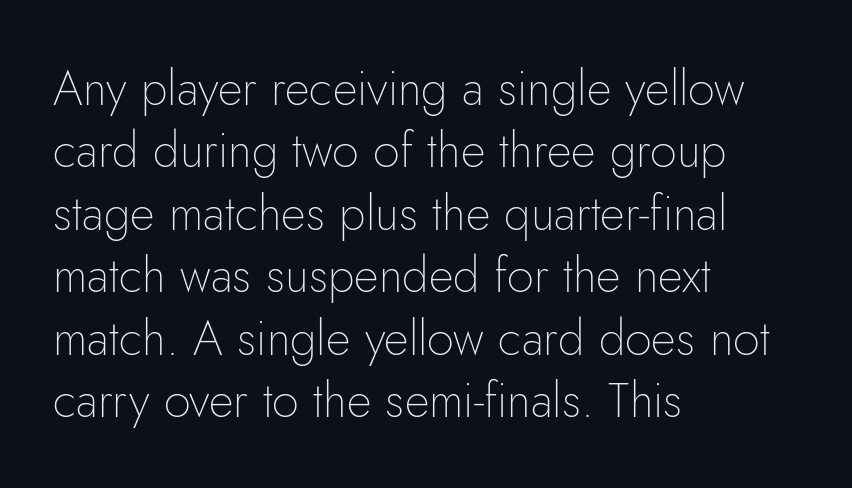
The font's upright variant was chosen for this text. Plain, unruled lines of type. The horizontal fit of the characters is conventional and even. A sans-serif font was chosen for this passage. Left-aligned paragraph, ragged on the right. Is there much room between lines? A standard amount, neither cramped nor airy.
